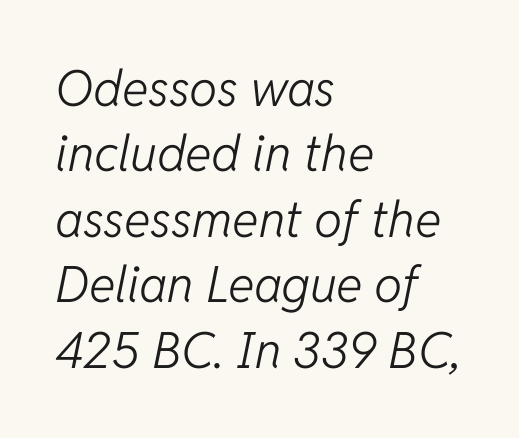
The image shows 50 px light type, italic (leaning right); set left-aligned, normal line spacing (1.31x), normal letter spacing, not underlined; low stroke contrast and a medium x-height.
